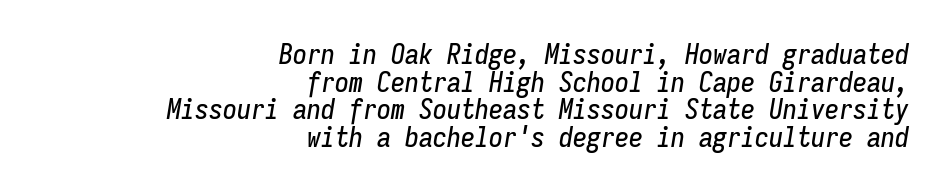
{"italic": "yes", "lean": "right", "slant_degrees": 9, "width": "condensed", "stroke_contrast": "low", "x_height": "medium", "monospaced": "yes", "underline": "no", "align": "right", "line_spacing": "tight", "line_spacing_ratio": 0.99, "letter_spacing": "normal", "letter_spacing_em": 0.0, "glyph_px": 28}
